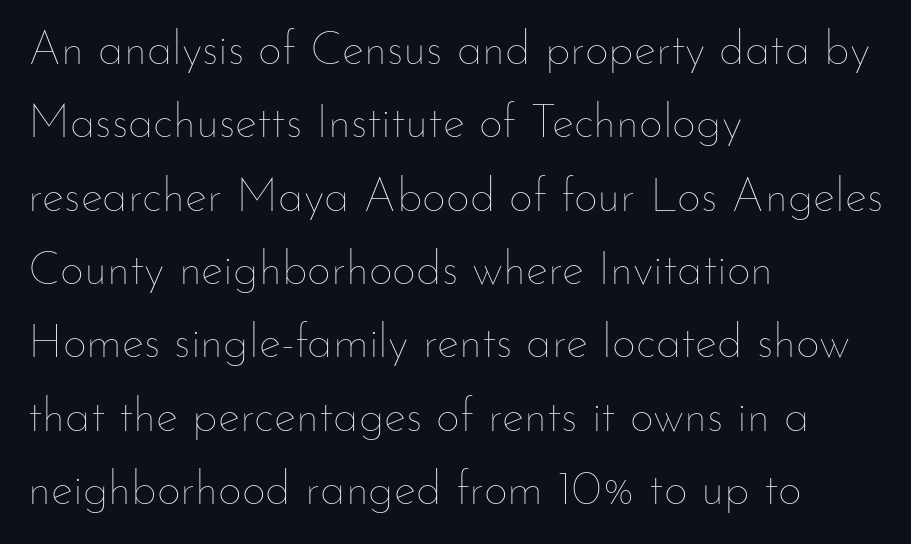
The image shows 47 px thin type, upright; set left-aligned, normal line spacing (1.56x), normal letter spacing, not underlined; low stroke contrast and a small x-height.
